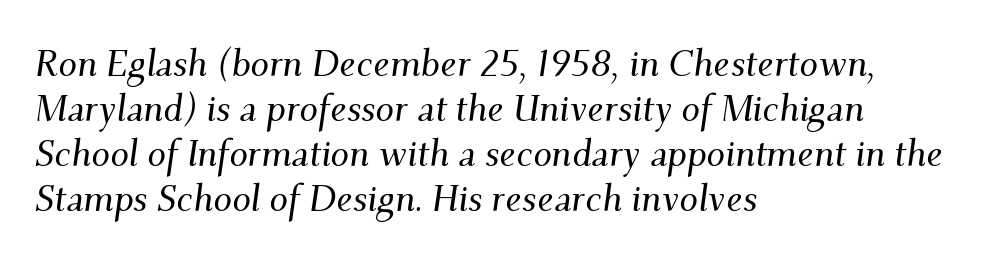
Q: Is the text italic (slanted)? A: Yes, it leans right by about 9 degrees.
Q: Is the typeface a serif or a sans-serif typeface? A: Serif.
Q: Is the text underlined? A: No.
Q: How is the paragraph aligned? A: Left-aligned.
Q: Is the spacing between letters normal or unusually wide? A: Normal.
Q: Width (condensed, normal, or wide)? A: Normal.
Q: Stroke contrast? A: Medium.
Q: x-height? A: Small.
Q: Monospaced? A: No.
